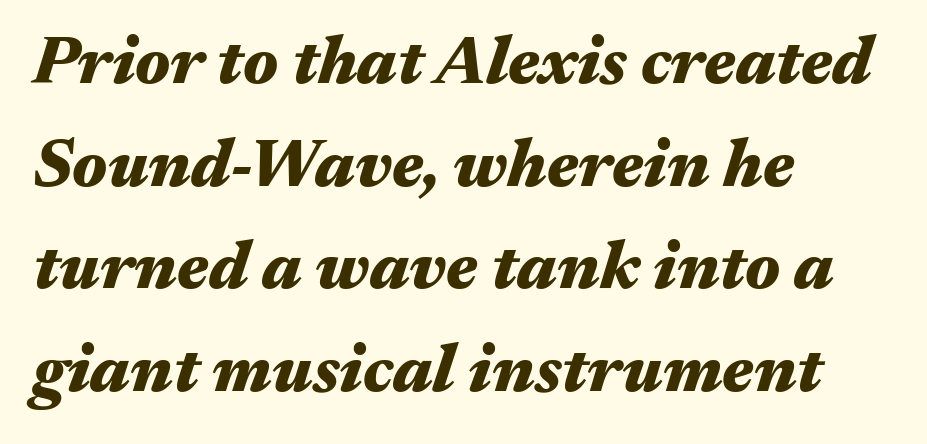
The image shows 68 px heavy, wide type, italic (leaning right); set left-aligned, normal line spacing (1.51x), normal letter spacing, not underlined; medium stroke contrast and a medium x-height.
